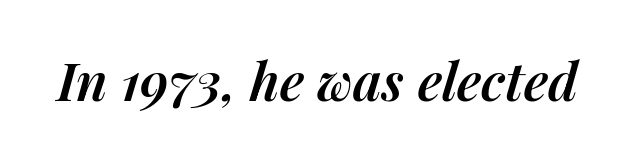
{"italic": "yes", "lean": "right", "slant_degrees": 14, "bold": "semi", "weight": "semibold", "width": "normal", "stroke_contrast": "medium", "x_height": "medium", "monospaced": "no", "underline": "no", "letter_spacing": "normal", "letter_spacing_em": 0.0, "glyph_px": 53}
